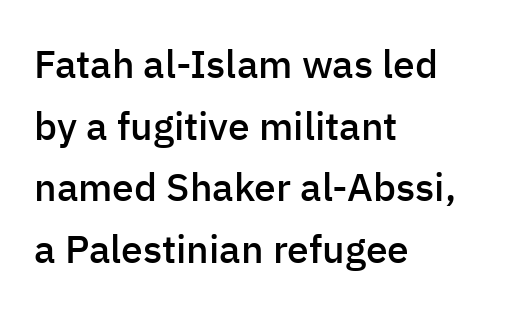
A normal amount of white space separates one row of letters from the next. If you drew a line through each stem, it would be perfectly vertical. The zone under the glyphs is completely vacant. Weight: semibold (demi). A sans-serif font was chosen for this passage. Here the designer chose a conventional face with non-uniform glyph widths.
